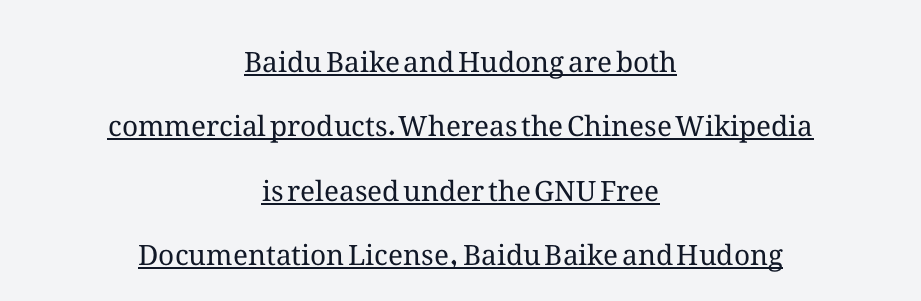
Short note: letters normally spaced. These lines are centered, leaving both edges ragged. Do the characters align in a grid? No, the font is proportional. Think standard paragraph weight, or any step lighter than that. A typesetter would call this leading open, well beyond the default. In terms of posture, this sample is upright.
